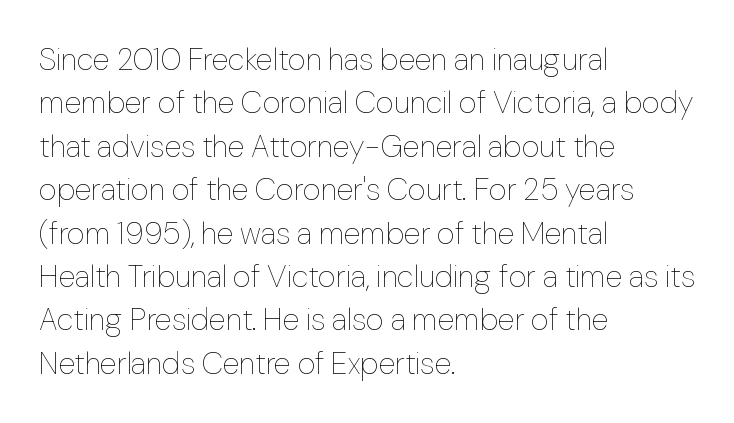
{"italic": "no", "bold": "no", "weight": "thin", "width": "normal", "stroke_contrast": "low", "x_height": "medium", "monospaced": "no", "underline": "no", "align": "left", "line_spacing": "normal", "line_spacing_ratio": 1.4, "letter_spacing": "normal", "letter_spacing_em": 0.0, "glyph_px": 31}
